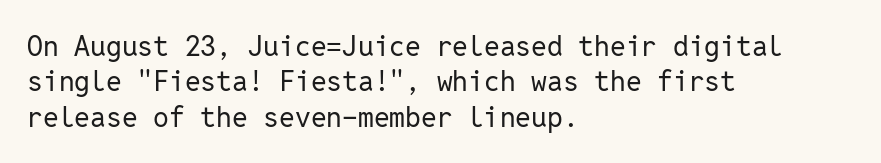
Q: Is the text bold? A: No.
Q: Is the text italic (slanted)? A: No, it is upright.
Q: Is the typeface a serif or a sans-serif typeface? A: Sans-serif.
Q: Is the text underlined? A: No.
Q: How is the paragraph aligned? A: Left-aligned.
Q: Is the spacing between letters normal or unusually wide? A: Normal.
Q: Is the spacing between lines tight, normal or loose? A: Normal.
Q: Width (condensed, normal, or wide)? A: Normal.
Q: Stroke contrast? A: Low.
Q: x-height? A: Medium.
Q: Monospaced? A: Yes.
